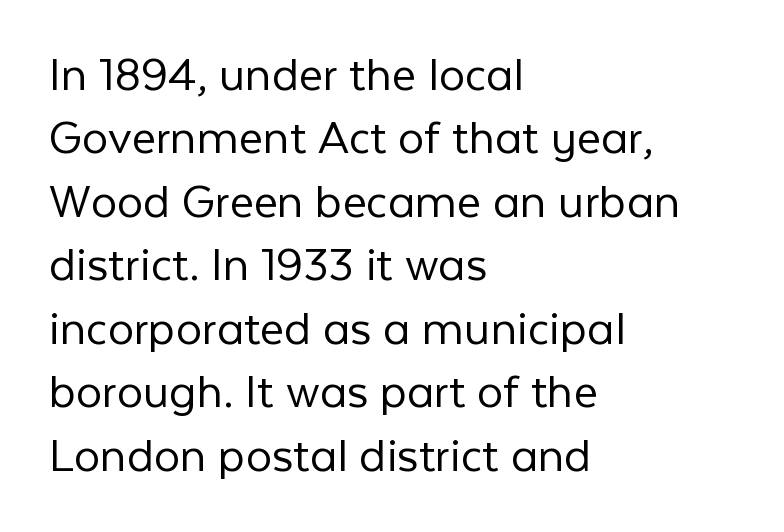
Is this a fixed-width face? No — the glyphs have proportional, varying widths. When letters stand straight like this, we call the style roman or upright. The face used here is rendered with its standard letterfit. The area under the type is left untouched. The characters display no serif detailing; their extremities are plain. Stem width sits at or under what a default text font uses.
